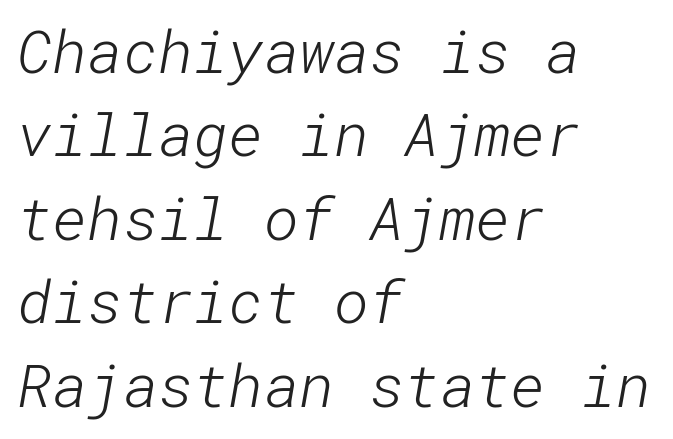
Q: Is the text bold? A: No.
Q: Is the typeface a serif or a sans-serif typeface? A: Sans-serif.
Q: Is the text underlined? A: No.
Q: How is the paragraph aligned? A: Left-aligned.
Q: Is the spacing between letters normal or unusually wide? A: Normal.
Q: Is the spacing between lines tight, normal or loose? A: Normal.
Q: Width (condensed, normal, or wide)? A: Normal.
Q: Stroke contrast? A: Low.
Q: x-height? A: Medium.
